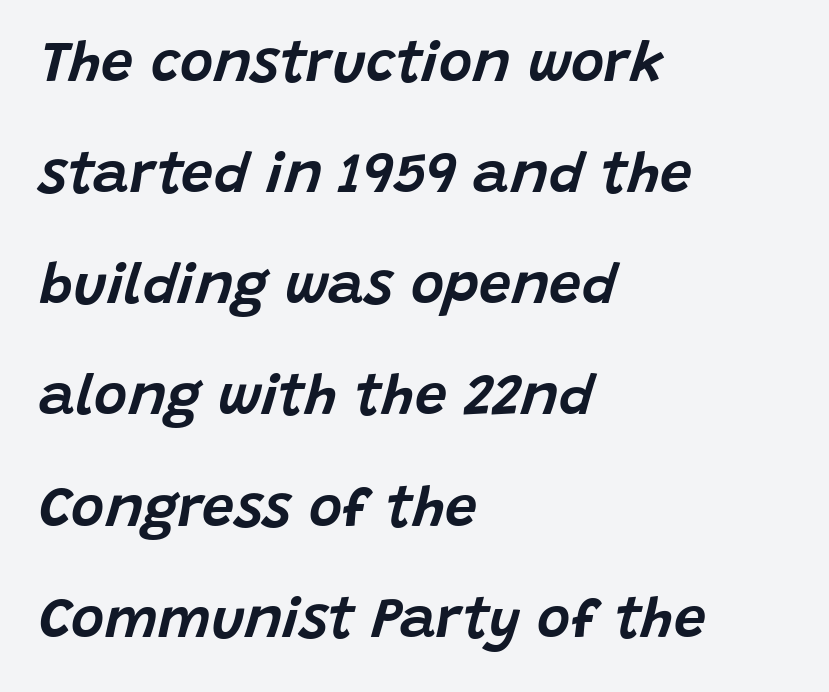
{"italic": "yes", "lean": "right", "slant_degrees": 15, "width": "normal", "stroke_contrast": "low", "x_height": "large", "monospaced": "no", "underline": "no", "align": "left", "line_spacing": "loose", "line_spacing_ratio": 1.95, "letter_spacing": "normal", "letter_spacing_em": 0.0, "glyph_px": 57}
